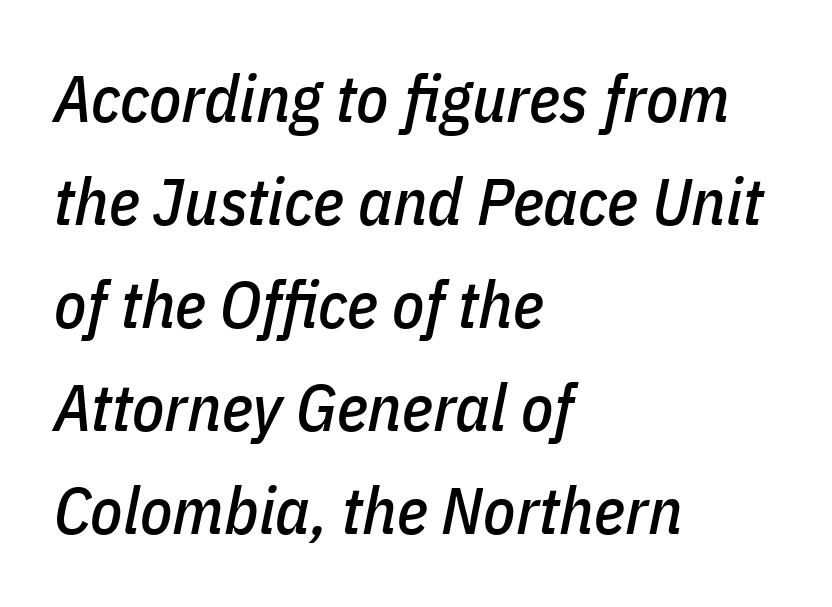
The image shows 66 px condensed type, italic (leaning right); set left-aligned, normal line spacing (1.56x), normal letter spacing, not underlined; low stroke contrast and a medium x-height.
